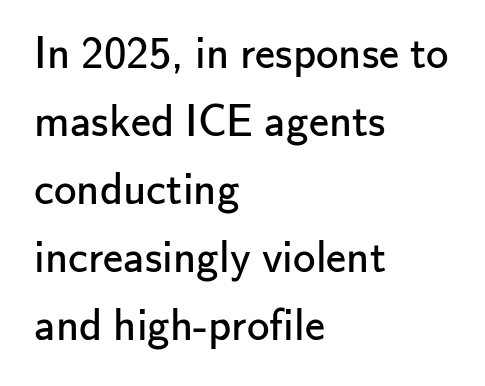
Q: Is the text bold? A: No.
Q: Is the text italic (slanted)? A: No, it is upright.
Q: Is the typeface a serif or a sans-serif typeface? A: Sans-serif.
Q: Is the text underlined? A: No.
Q: How is the paragraph aligned? A: Left-aligned.
Q: Is the spacing between letters normal or unusually wide? A: Normal.
Q: Is the spacing between lines tight, normal or loose? A: Normal.
Q: Width (condensed, normal, or wide)? A: Normal.
Q: Stroke contrast? A: Low.
Q: x-height? A: Small.
Q: Monospaced? A: No.
